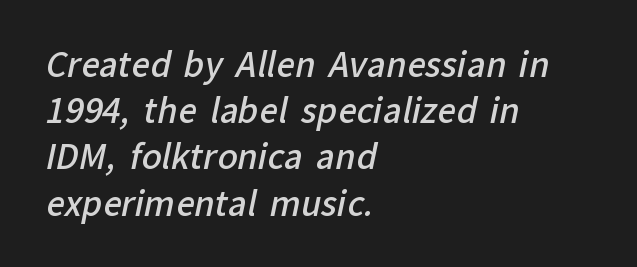
Baseline-to-baseline distance is the conventional proportion of letter height. The rendering keeps characters at their native spacing. A somewhat darkened texture: the type is semibold rather than bold. The rendering uses natural spacing where letterforms have individual widths. I'd call this a sans setting — the letters go barefoot. The glyphs are unaccompanied by any horizontal stroke below them.
